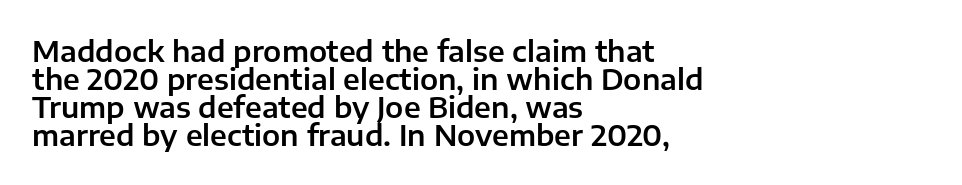
The image shows 29 px sans-serif type, upright; set left-aligned, tight line spacing (0.96x), normal letter spacing, not underlined; low stroke contrast and a medium x-height.
